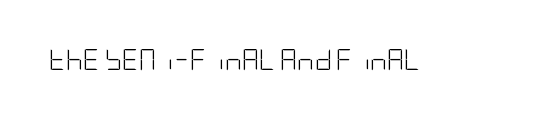
{"italic": "no", "bold": "no", "underline": "no", "letter_spacing": "normal", "letter_spacing_em": 0.0, "glyph_px": 21}
